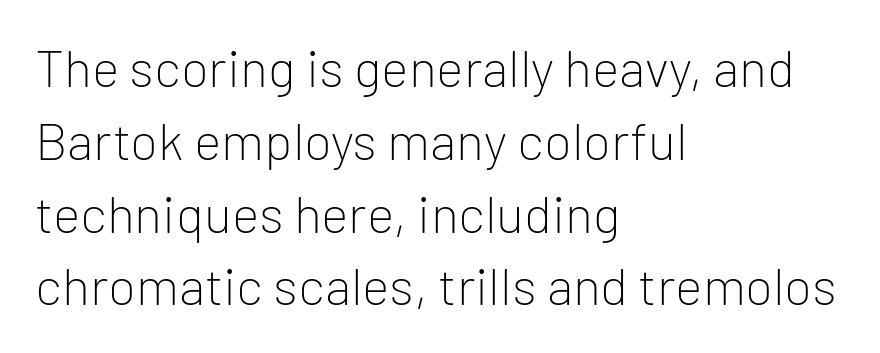
Q: Is the text bold? A: No.
Q: Is the text italic (slanted)? A: No, it is upright.
Q: Is the typeface a serif or a sans-serif typeface? A: Sans-serif.
Q: Is the text underlined? A: No.
Q: How is the paragraph aligned? A: Left-aligned.
Q: Is the spacing between letters normal or unusually wide? A: Normal.
Q: Is the spacing between lines tight, normal or loose? A: Normal.
Q: Width (condensed, normal, or wide)? A: Normal.
Q: Stroke contrast? A: Low.
Q: x-height? A: Medium.
Q: Monospaced? A: No.
